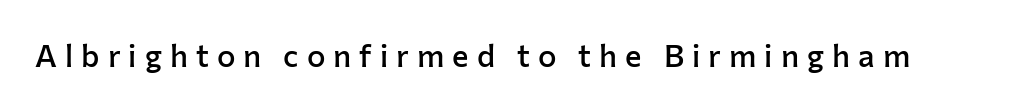
Q: Is the text bold? A: Semi-bold.
Q: Is the text italic (slanted)? A: No, it is upright.
Q: Is the typeface a serif or a sans-serif typeface? A: Sans-serif.
Q: Is the text underlined? A: No.
Q: Is the spacing between letters normal or unusually wide? A: Unusually wide.
Q: Width (condensed, normal, or wide)? A: Normal.
Q: Stroke contrast? A: Low.
Q: x-height? A: Medium.
Q: Monospaced? A: No.
